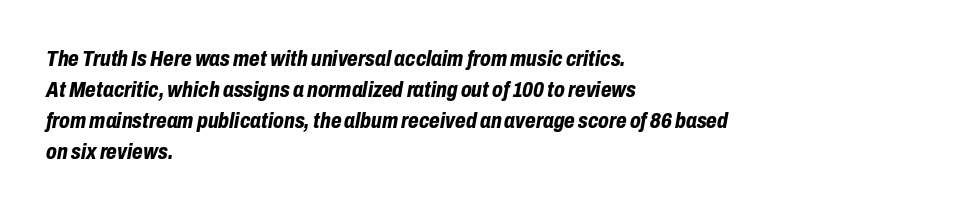
Weight: bold. Descender tails drop into unmarked territory. Does extra space separate the letters? No, they use regular spacing. Notice how descenders clear the ascenders below comfortably — that's standard leading. Would a proofreader flag this as italicized? Yes. Compared with a centered layout, this one pins lines to the left instead.
